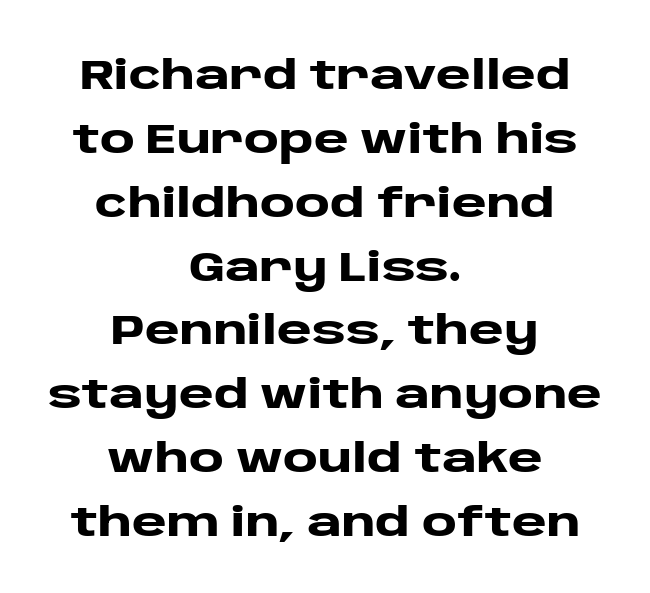
Q: Is the text bold? A: Yes.
Q: Is the text italic (slanted)? A: No, it is upright.
Q: Is the typeface a serif or a sans-serif typeface? A: Sans-serif.
Q: Is the text underlined? A: No.
Q: How is the paragraph aligned? A: Centered.
Q: Is the spacing between letters normal or unusually wide? A: Normal.
Q: Is the spacing between lines tight, normal or loose? A: Normal.
Q: Width (condensed, normal, or wide)? A: Wide.
Q: Stroke contrast? A: Low.
Q: x-height? A: Large.
Q: Monospaced? A: No.
